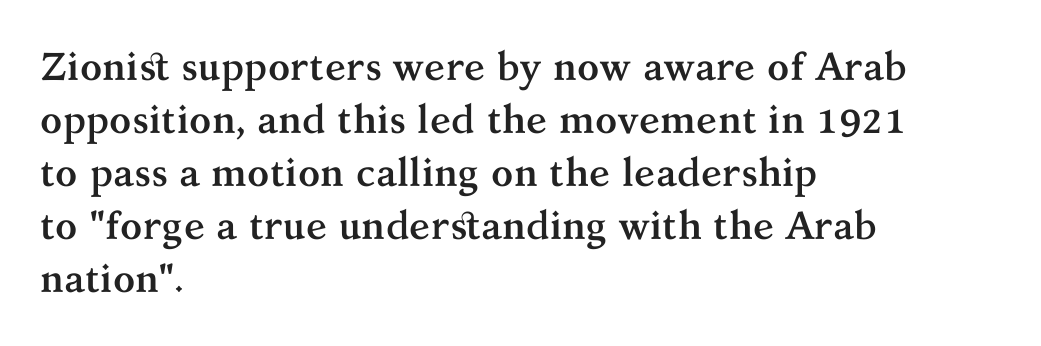
{"serif": "yes", "italic": "no", "bold": "yes", "weight": "semibold", "width": "normal", "stroke_contrast": "medium", "x_height": "medium", "monospaced": "no", "underline": "no", "align": "left", "line_spacing": "normal", "line_spacing_ratio": 1.36, "letter_spacing": "normal", "letter_spacing_em": 0.0, "glyph_px": 39}
